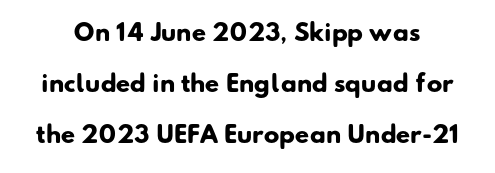
Q: Is the text bold? A: Yes.
Q: Is the text underlined? A: No.
Q: Is the spacing between letters normal or unusually wide? A: Normal.
Q: Is the spacing between lines tight, normal or loose? A: Loose.
